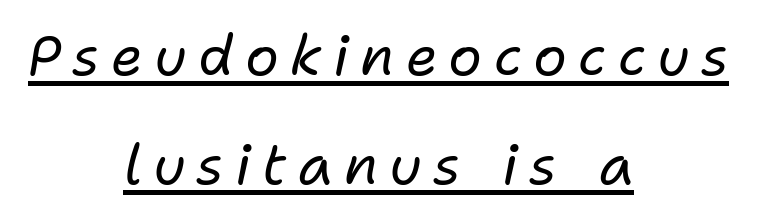
Q: Is the text bold? A: No.
Q: Is the text italic (slanted)? A: Yes, it leans right by about 11 degrees.
Q: Is the text underlined? A: Yes.
Q: How is the paragraph aligned? A: Centered.
Q: Is the spacing between letters normal or unusually wide? A: Unusually wide.
Q: Is the spacing between lines tight, normal or loose? A: Loose.
Q: Width (condensed, normal, or wide)? A: Normal.
Q: Stroke contrast? A: Low.
Q: x-height? A: Medium.
Q: Monospaced? A: No.
